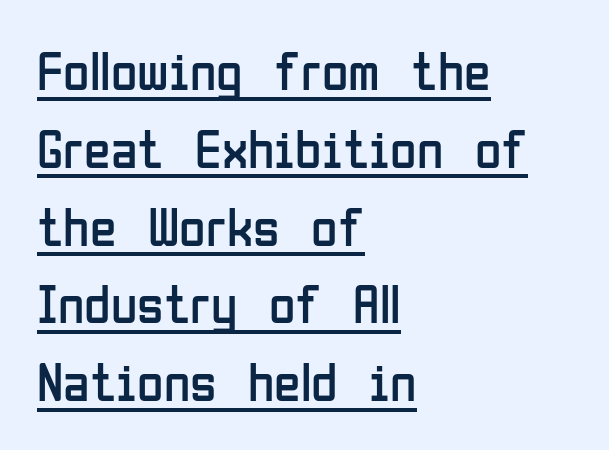
Does the copy run flush right? No — it runs flush left. Summary of vertical rhythm: regular, with standard interline spacing. Every word sits above its own underline. Nobody touched the tracking dial on this one. Compared with a typical body face, this is equally light or lighter still. Posture: straight, roman, zero tilt.
